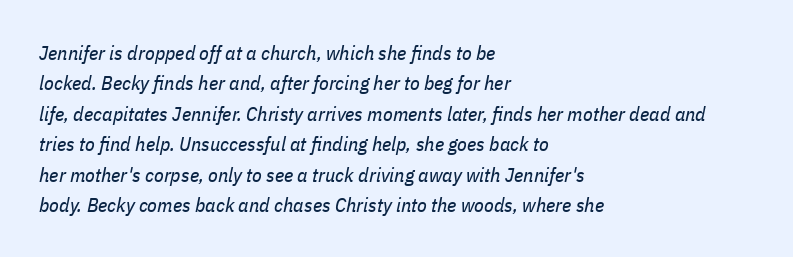
{"italic": "yes", "lean": "right", "slant_degrees": 11, "bold": "no", "underline": "no", "align": "left", "line_spacing": "normal", "line_spacing_ratio": 1.52, "letter_spacing": "normal", "letter_spacing_em": 0.0, "glyph_px": 20}
